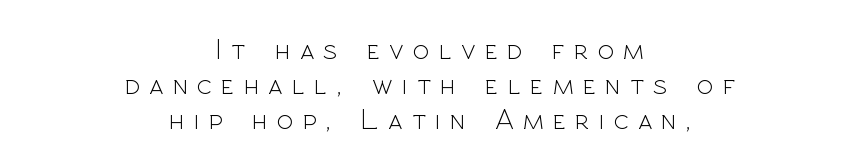
The image shows 30 px light sans-serif type, upright; set centered, line spacing 1.16x, unusually wide letter spacing (+0.32 em), not underlined; a medium x-height.
